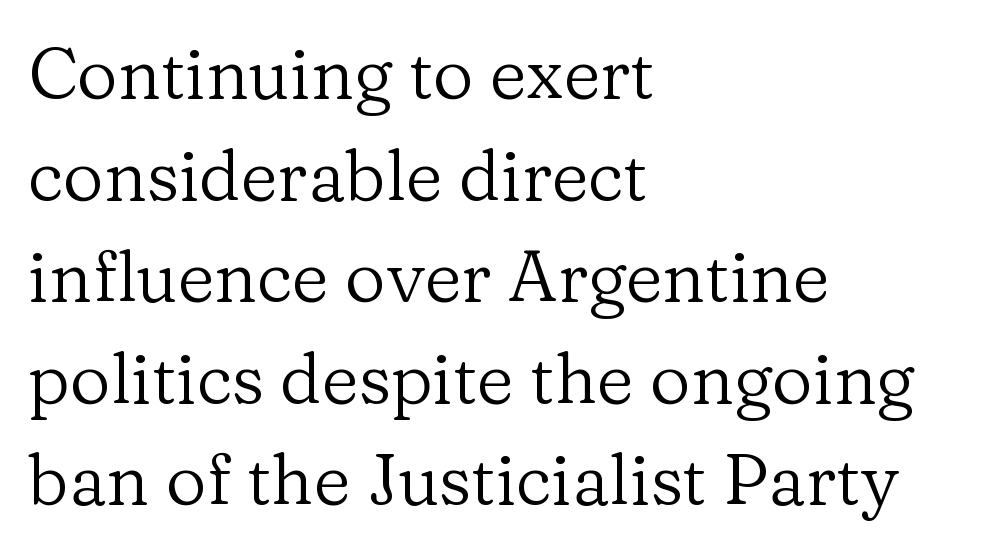
Regarding leading, the lines here are spaced in the standard way. Upright lettering throughout. The text was rendered using a seriffed face with decorative stroke endings. The face used here is proportionally spaced, like ordinary book or web type. The compositor pushed each line to the left boundary.
